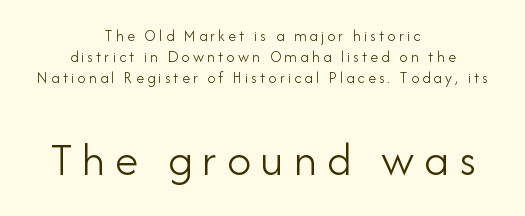
Is the block centered? Yes — each line is placed symmetrically about the middle. Evenly set lines give the paragraph a standard silhouette. This reads as an unemphasized weight, regular at the heaviest. Letterform terminals end flat and unadorned throughout the passage. Glyph-to-glyph distance is far greater than everyday printed text.
